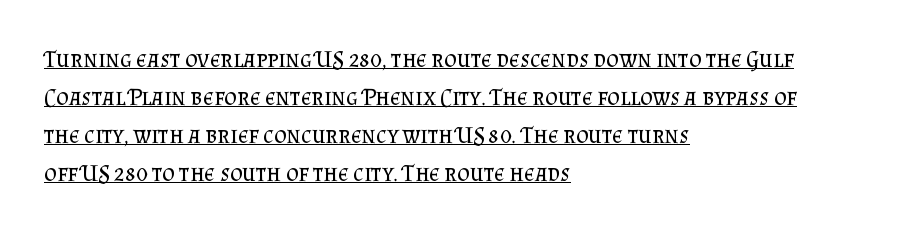
The lettering stays uniformly vertical, giving the passage a roman look. The passage shown is underscored from start to finish. Regarding leading, the lines here are spaced in the standard way. Short note: letters normally spaced. No extra ink here — the face is not bold. Notice how the passage keeps a crisp vertical edge on the left only.
